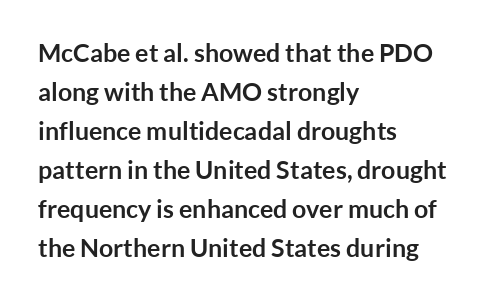
Vertical strokes here are truly vertical. In terms of letterspacing, this is plain default setting. This block has exactly the height ordinary leading produces. Pretty heavy lettering here — definitely bold.
